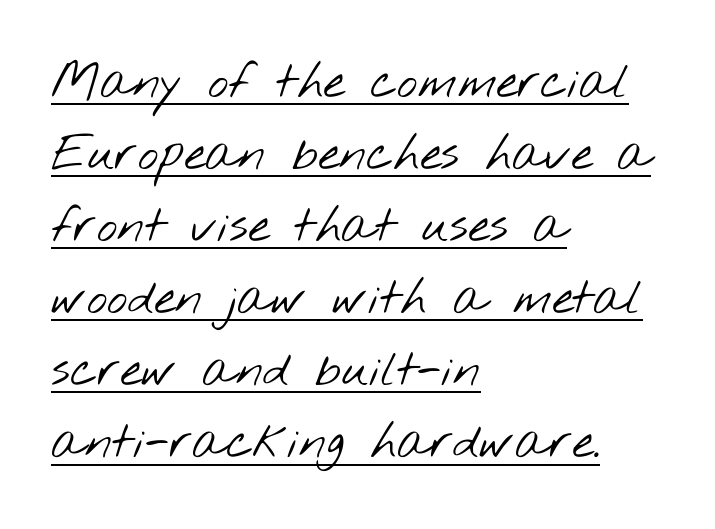
The image shows 49 px light, wide sans-serif type; set left-aligned, normal line spacing (1.47x), normal letter spacing, underlined; low stroke contrast and a small x-height.
